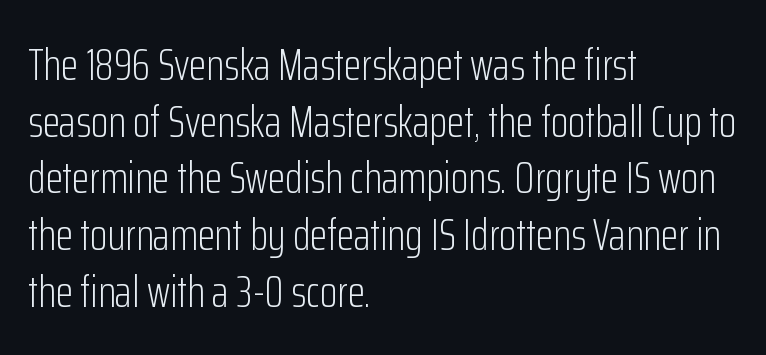
The image shows 45 px light, condensed sans-serif type, upright; set left-aligned, normal line spacing (1.26x), normal letter spacing, not underlined; low stroke contrast and a medium x-height.
